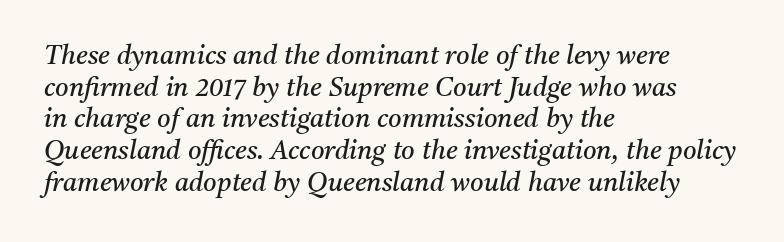
{"italic": "yes", "lean": "right", "slant_degrees": 11, "bold": "no", "underline": "no", "align": "left", "line_spacing_ratio": 1.22, "letter_spacing": "normal", "letter_spacing_em": 0.0, "glyph_px": 26}
